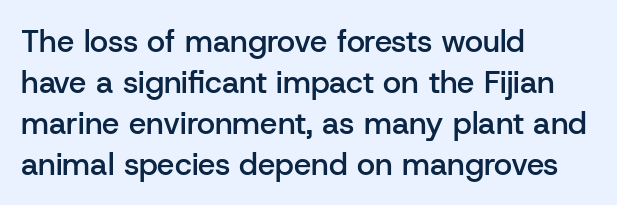
There is no visible air inserted between adjacent glyphs. The glyphs in this specimen are sans serif. When letters stand straight like this, we call the style roman or upright. Underline: absent.
